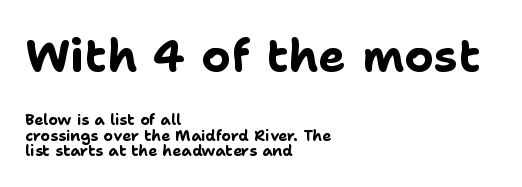
Q: Is the text bold? A: Yes.
Q: Is the text italic (slanted)? A: No, it is upright.
Q: Is the typeface a serif or a sans-serif typeface? A: Sans-serif.
Q: Is the text underlined? A: No.
Q: How is the paragraph aligned? A: Left-aligned.
Q: Is the spacing between letters normal or unusually wide? A: Normal.
Q: Is the spacing between lines tight, normal or loose? A: Tight.
Q: Which block of text is set in a larger size, the first (top) or the second (bottom)? A: The first (top) one.
Q: Width (condensed, normal, or wide)? A: Normal.
Q: Stroke contrast? A: Low.
Q: x-height? A: Medium.
Q: Monospaced? A: No.
